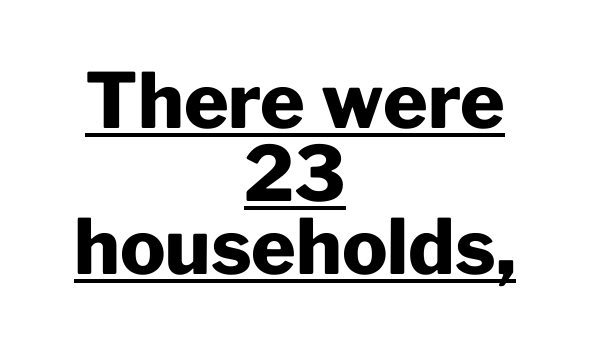
Q: Is the text bold? A: Yes.
Q: Is the text italic (slanted)? A: No, it is upright.
Q: Is the typeface a serif or a sans-serif typeface? A: Sans-serif.
Q: Is the text underlined? A: Yes.
Q: How is the paragraph aligned? A: Centered.
Q: Is the spacing between letters normal or unusually wide? A: Normal.
Q: Is the spacing between lines tight, normal or loose? A: Tight.
Q: Width (condensed, normal, or wide)? A: Normal.
Q: Stroke contrast? A: Low.
Q: x-height? A: Medium.
Q: Monospaced? A: No.
